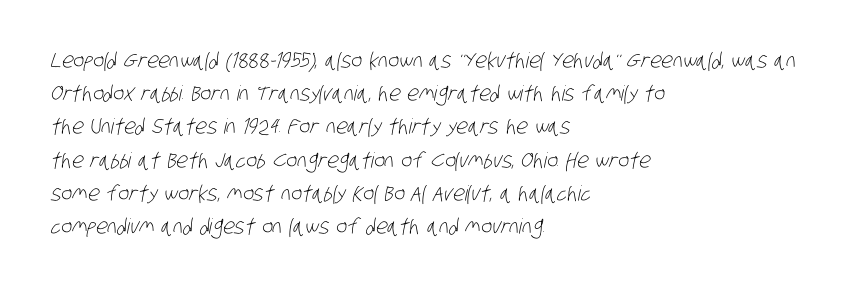
The image shows 21 px text type; set left-aligned, normal line spacing (1.58x), normal letter spacing, not underlined.
